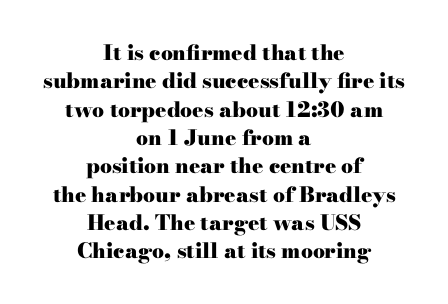
As a designer I'd log this as weight 700, bold. Ascenders rise straight up at ninety degrees. The rendering keeps characters at their native spacing. The passage shown is not underscored anywhere. Vertical spacing — default. The rendering positions every line midway between the sides.
